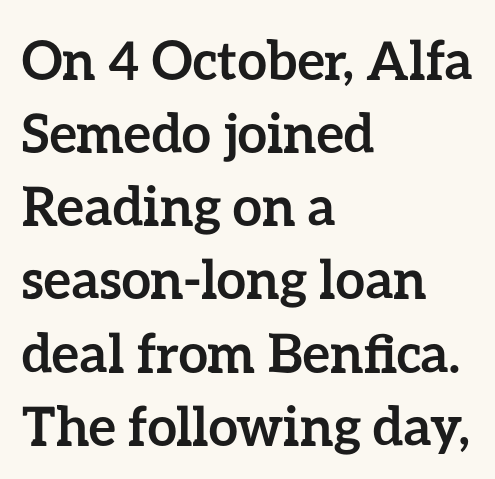
Q: Is the text bold? A: Yes.
Q: Is the text italic (slanted)? A: No, it is upright.
Q: Is the text underlined? A: No.
Q: How is the paragraph aligned? A: Left-aligned.
Q: Is the spacing between letters normal or unusually wide? A: Normal.
Q: Is the spacing between lines tight, normal or loose? A: Normal.
Q: Width (condensed, normal, or wide)? A: Normal.
Q: Stroke contrast? A: Low.
Q: x-height? A: Medium.
Q: Monospaced? A: No.
